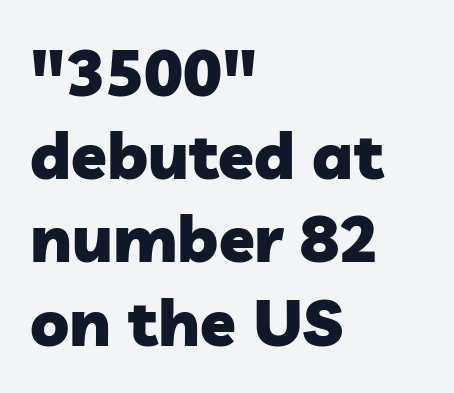
Each new line begins a customary step beneath the previous one. Note: no serifs on the glyphs. Underline: absent. Short note: letters normally spaced. Character widths vary here, with narrow letters taking less room than wide ones.
